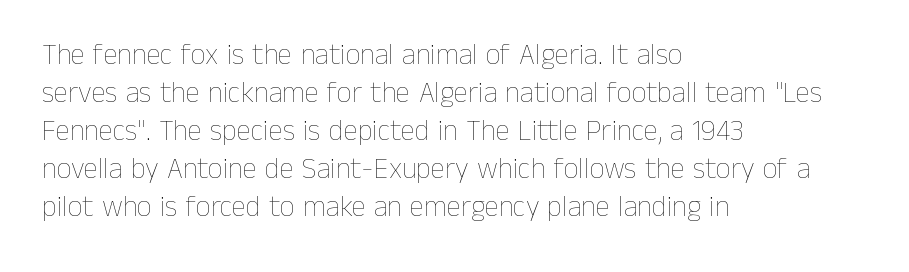
The image shows 29 px thin type, upright; set left-aligned, normal line spacing (1.31x), normal letter spacing, not underlined; low stroke contrast and a medium x-height.
